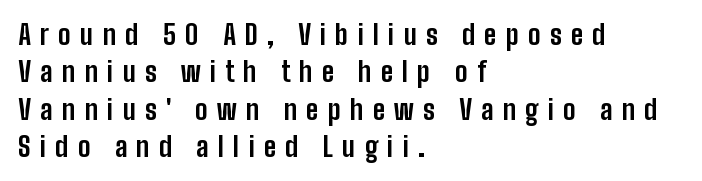
Leading matches the norm, producing a regular column. Every character sits straight up, as roman type does. Casual observation: everything's shoved over to the left. Display-style spreading of the glyphs; the letterfit is very open. Lines of text with bare space underneath. The sample has been set heavy, in full bold.
